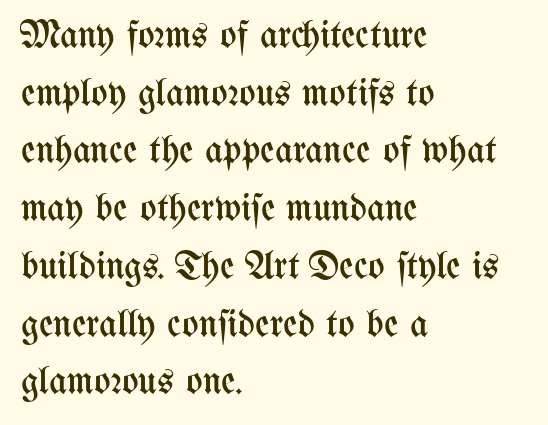
The image shows 39 px regular-weight, condensed type, upright; set left-aligned, normal line spacing (1.48x), normal letter spacing, not underlined; medium stroke contrast and a medium x-height.
